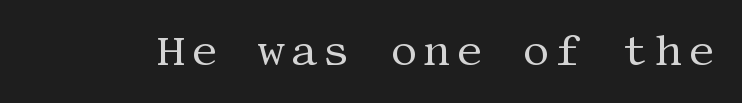
Q: Is the text bold? A: No.
Q: Is the text italic (slanted)? A: No, it is upright.
Q: Is the typeface a serif or a sans-serif typeface? A: Serif.
Q: Is the text underlined? A: No.
Q: Width (condensed, normal, or wide)? A: Normal.
Q: Stroke contrast? A: Medium.
Q: x-height? A: Large.
